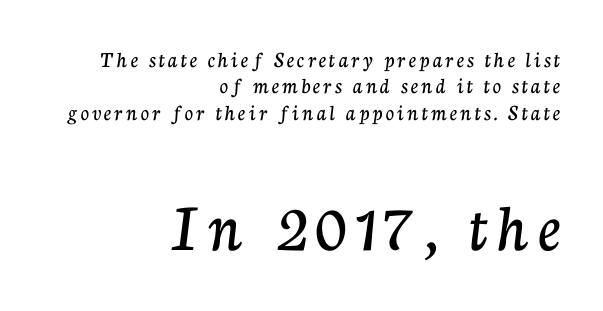
{"serif": "yes", "width": "normal", "stroke_contrast": "low", "x_height": "medium", "monospaced": "no", "underline": "no", "align": "right", "line_spacing": "tight", "line_spacing_ratio": 1.15, "larger_block": "second", "size_ratio": 3.04, "glyph_px": 70}
